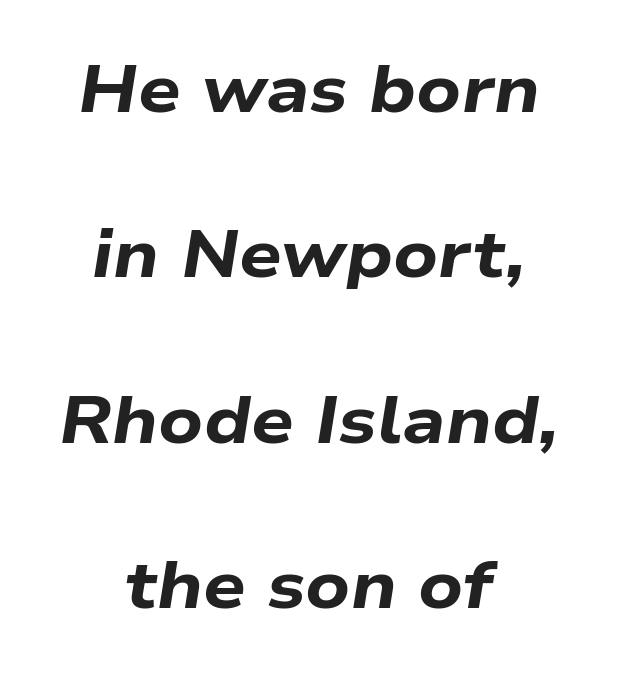
The image shows 67 px bold, wide type, italic (leaning right); set centered, loose line spacing (2.47x), normal letter spacing, not underlined; low stroke contrast and a medium x-height.
